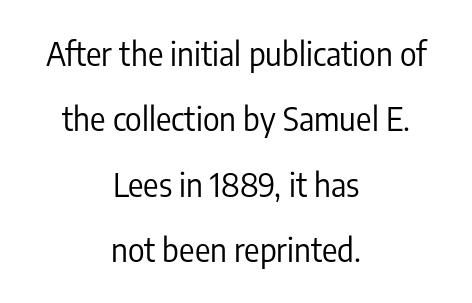
The image shows 32 px regular-weight, condensed sans-serif type, upright; set centered, loose line spacing (2.04x), normal letter spacing, not underlined; low stroke contrast and a medium x-height.
